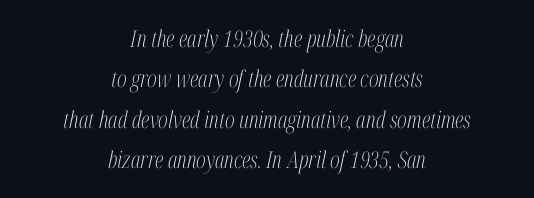
Q: Is the text bold? A: No.
Q: Is the text italic (slanted)? A: Yes, it leans right by about 12 degrees.
Q: Is the text underlined? A: No.
Q: How is the paragraph aligned? A: Centered.
Q: Is the spacing between letters normal or unusually wide? A: Normal.
